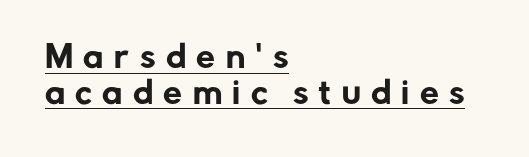
Tracking here is generous; glyphs stand well apart from one another. Posture: vertical. These characters rest on top of a visible drawn line. Spacing verdict: proportional, widths tailored to each character. If you drew a ruler down the left edge, every line would touch it.
